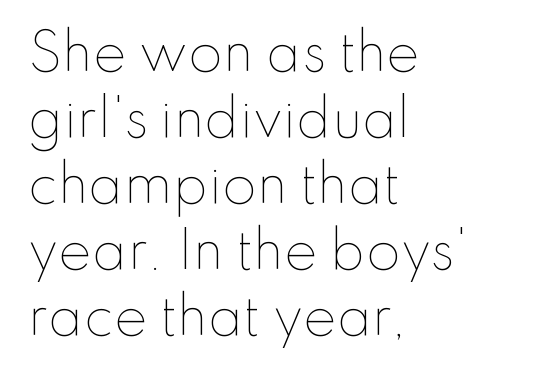
Q: Is the text bold? A: No.
Q: Is the text italic (slanted)? A: No, it is upright.
Q: Is the text underlined? A: No.
Q: How is the paragraph aligned? A: Left-aligned.
Q: Is the spacing between letters normal or unusually wide? A: Normal.
Q: Is the spacing between lines tight, normal or loose? A: Normal.
Q: Width (condensed, normal, or wide)? A: Normal.
Q: Stroke contrast? A: Low.
Q: x-height? A: Small.
Q: Monospaced? A: No.
